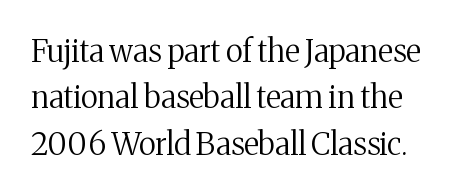
{"serif": "yes", "italic": "no", "bold": "no", "weight": "regular", "width": "normal", "stroke_contrast": "medium", "x_height": "medium", "monospaced": "no", "underline": "no", "line_spacing": "normal", "line_spacing_ratio": 1.5, "letter_spacing": "normal", "letter_spacing_em": 0.0, "glyph_px": 31}
